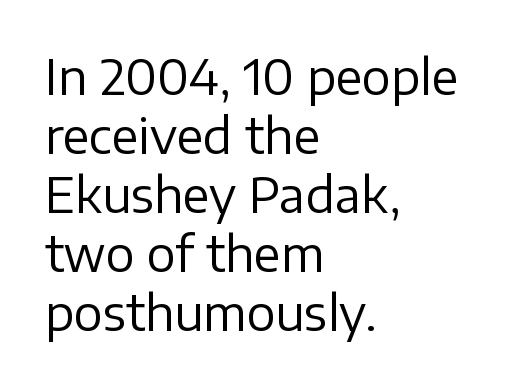
Every row of glyphs begins at an identical x-position on the left. The glyphs are unaccompanied by any horizontal stroke below them. Nope, no serifs anywhere on these letters. This sample has the flowing, uneven cadence of proportional lettering.
